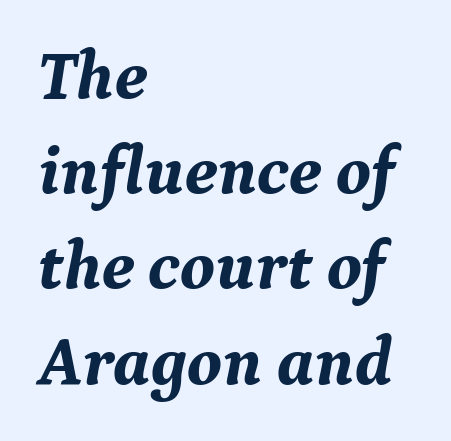
Q: Is the text bold? A: Yes.
Q: Is the text italic (slanted)? A: Yes, it leans right by about 9 degrees.
Q: Is the typeface a serif or a sans-serif typeface? A: Serif.
Q: Is the text underlined? A: No.
Q: How is the paragraph aligned? A: Left-aligned.
Q: Is the spacing between letters normal or unusually wide? A: Normal.
Q: Is the spacing between lines tight, normal or loose? A: Normal.
Q: Width (condensed, normal, or wide)? A: Normal.
Q: Stroke contrast? A: Medium.
Q: x-height? A: Medium.
Q: Monospaced? A: No.
